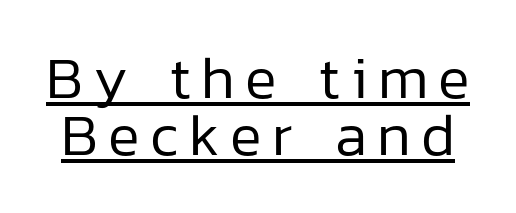
{"serif": "no", "italic": "no", "bold": "no", "weight": "regular", "width": "normal", "stroke_contrast": "low", "x_height": "medium", "monospaced": "no", "underline": "yes", "line_spacing": "tight", "line_spacing_ratio": 0.97, "glyph_px": 59}
